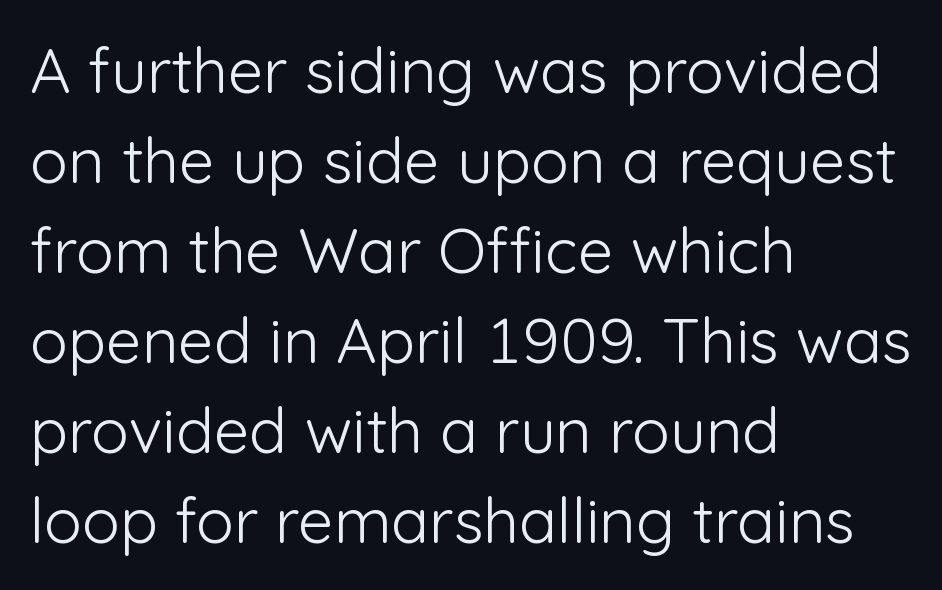
{"serif": "no", "italic": "no", "bold": "no", "weight": "light", "width": "normal", "stroke_contrast": "low", "x_height": "medium", "monospaced": "no", "underline": "no", "align": "left", "line_spacing": "normal", "line_spacing_ratio": 1.43, "letter_spacing": "normal", "letter_spacing_em": 0.0, "glyph_px": 63}
